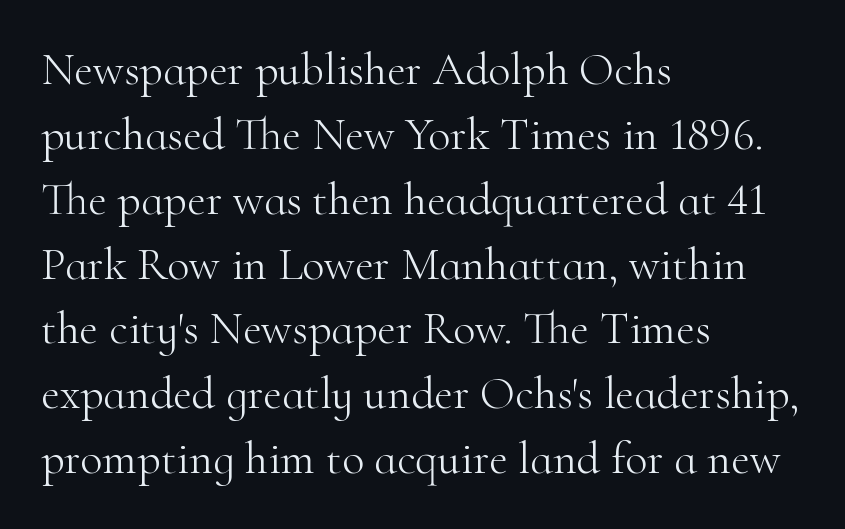
{"serif": "yes", "italic": "no", "bold": "no", "weight": "light", "width": "normal", "stroke_contrast": "high", "x_height": "small", "monospaced": "no", "underline": "no", "align": "left", "line_spacing": "normal", "line_spacing_ratio": 1.41, "letter_spacing": "normal", "letter_spacing_em": 0.0, "glyph_px": 46}
